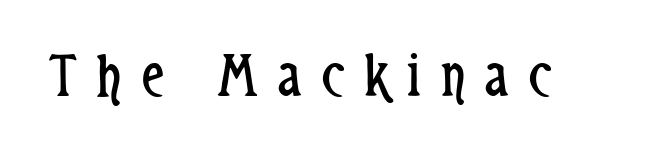
Quick note: not italic, upright. Weight class: somewhere from thin through regular. I'd call this a sans setting — the letters go barefoot. Each letter keeps its own natural width here, so spacing adapts to shape. The gap between lines stays unmarked. Compared with typical body copy, the letter spacing here is much looser.
